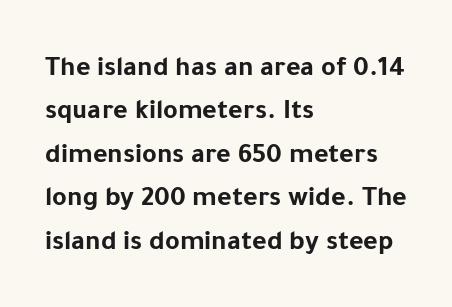
The image shows 28 px bold sans-serif type, upright; set left-aligned, normal line spacing (1.55x), normal letter spacing, not underlined; low stroke contrast and a medium x-height.
